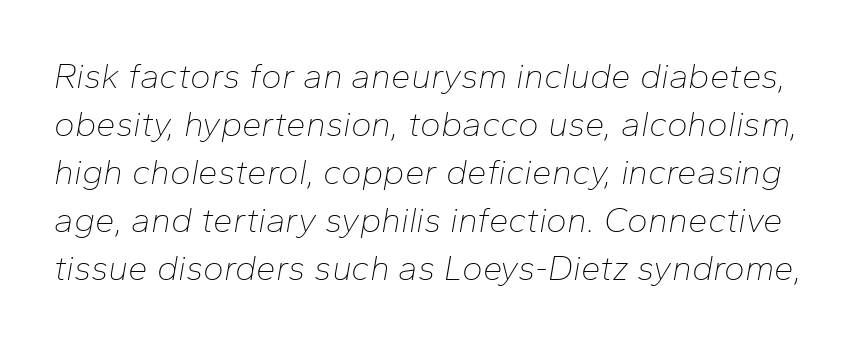
Q: Is the text bold? A: No.
Q: Is the text italic (slanted)? A: Yes, it leans right by about 10 degrees.
Q: Is the text underlined? A: No.
Q: Is the spacing between letters normal or unusually wide? A: Normal.
Q: Is the spacing between lines tight, normal or loose? A: Normal.
Q: Width (condensed, normal, or wide)? A: Normal.
Q: Stroke contrast? A: Low.
Q: x-height? A: Medium.
Q: Monospaced? A: No.
